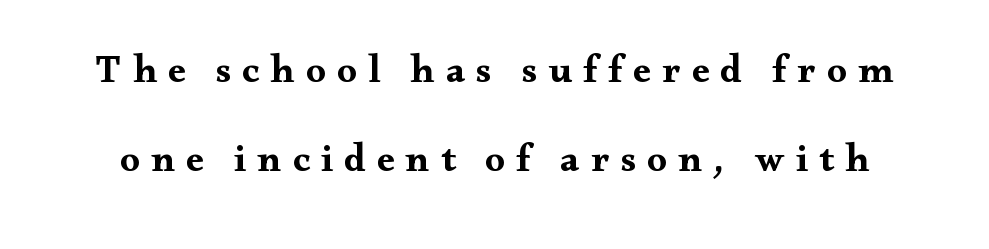
{"serif": "yes", "italic": "no", "bold": "yes", "weight": "bold", "width": "wide", "stroke_contrast": "medium", "x_height": "small", "monospaced": "no", "underline": "no", "line_spacing": "loose", "line_spacing_ratio": 2.29, "letter_spacing": "wide", "letter_spacing_em": 0.29, "glyph_px": 39}
